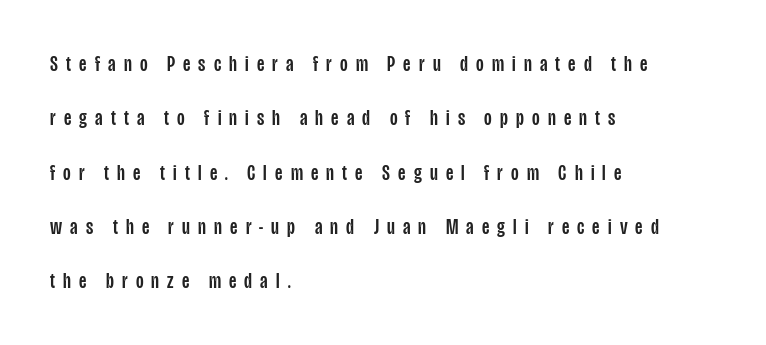
The image shows 22 px text type, upright; set left-aligned, loose line spacing (2.47x), unusually wide letter spacing (+0.37 em), not underlined.
